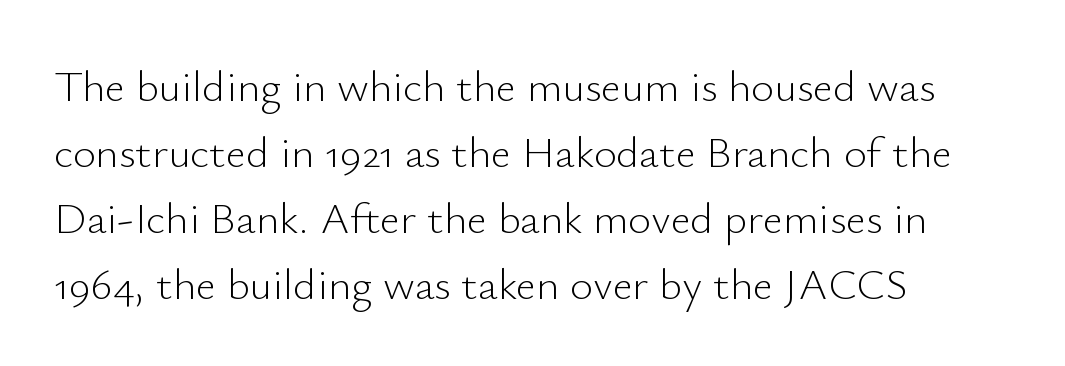
{"serif": "no", "italic": "no", "bold": "no", "weight": "light", "width": "normal", "stroke_contrast": "low", "x_height": "small", "monospaced": "no", "underline": "no", "align": "left", "line_spacing": "normal", "line_spacing_ratio": 1.5, "letter_spacing": "normal", "letter_spacing_em": 0.0, "glyph_px": 44}
